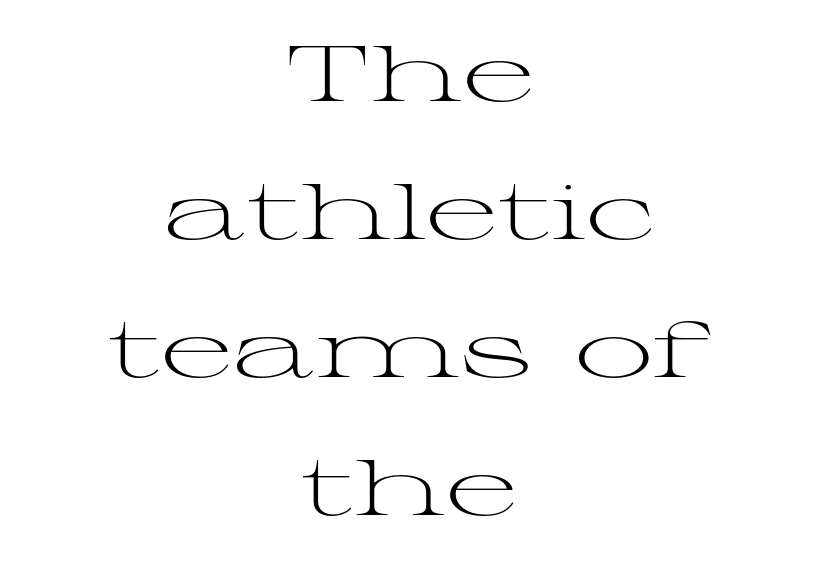
Is this a sans? No — the strokes have serifs. Every character sits straight up, as roman type does. No heavy texture on the line: the type isn't bold. The letters sit at their default tracking, neither squeezed nor spread. Check under the words: just untouched page. Every row of glyphs is offset so its center matches the block's center.
